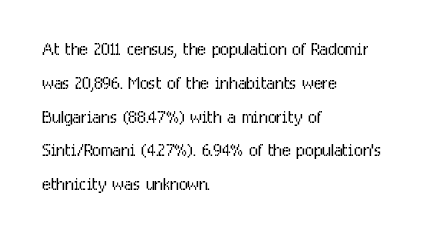
Q: Is the text bold? A: No.
Q: Is the text italic (slanted)? A: No, it is upright.
Q: Is the text underlined? A: No.
Q: How is the paragraph aligned? A: Left-aligned.
Q: Is the spacing between letters normal or unusually wide? A: Normal.
Q: Is the spacing between lines tight, normal or loose? A: Normal.
